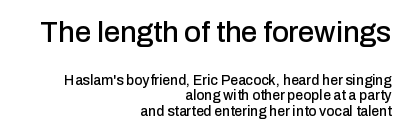
The text was rendered using a sans face with plain stroke endings. Is the block centered? No — it sits flush against the right margin. A typesetter would call this leading minimal, almost set solid. The foot of each line stays bare and open. Large over small — that's the arrangement of the two blocks here. If you drew a line through each stem, it would be perfectly vertical.
